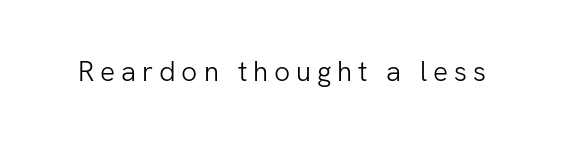
The image shows 28 px light sans-serif type, upright; set unusually wide letter spacing (+0.21 em), not underlined; low stroke contrast and a medium x-height.
